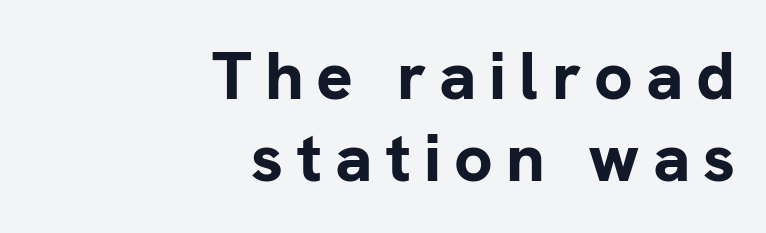
Do the characters align in a grid? No, the font is proportional. Each line ends at the same right margin while the left side varies. In terms of posture, this sample is upright. Look at the bottom of the vertical strokes: they stop flat, with no serifs. Stroke thickness is high; the sample reads as a true bold. Check under the words: just untouched page.
